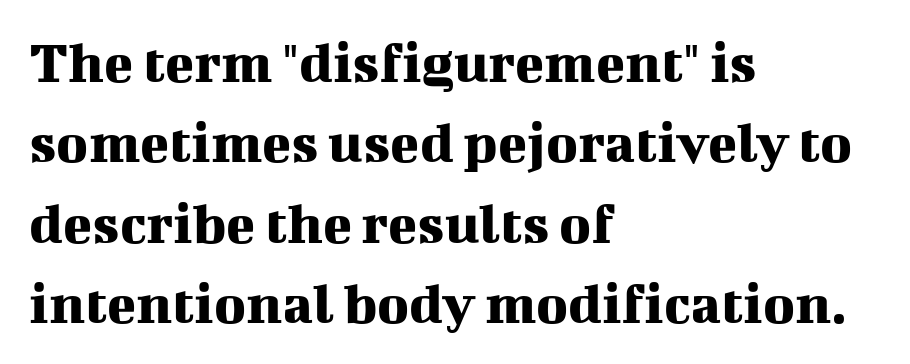
{"serif": "yes", "italic": "no", "width": "normal", "stroke_contrast": "medium", "x_height": "medium", "monospaced": "no", "underline": "no", "align": "left", "line_spacing": "normal", "line_spacing_ratio": 1.34, "letter_spacing": "normal", "letter_spacing_em": 0.0, "glyph_px": 60}
